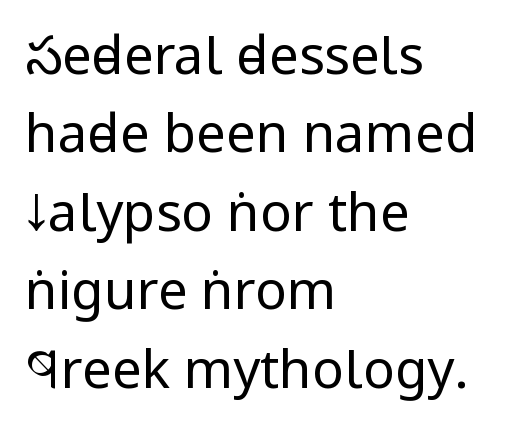
Stroke terminals: plain, sans-serif. Descenders are the only things crossing below the line. Nope, not italic — everything's standing straight. Character widths vary here, with narrow letters taking less room than wide ones. Compared with a centered layout, this one pins lines to the left instead. Is the letter spacing exaggerated? No — it looks like the ordinary default.
